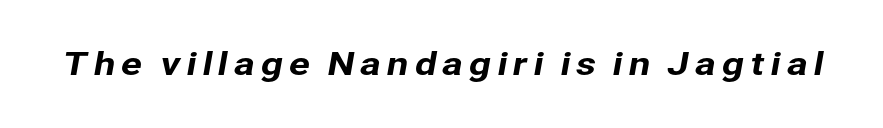
The image shows 32 px sans-serif type; set not underlined; low stroke contrast and a medium x-height.
